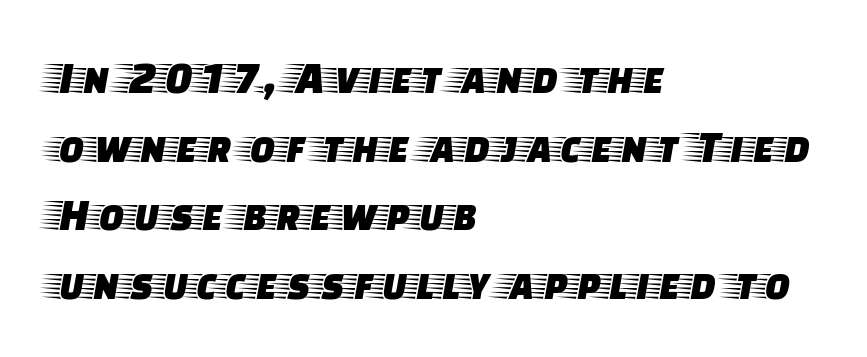
Q: Is the text italic (slanted)? A: Yes.
Q: Is the typeface a serif or a sans-serif typeface? A: Serif.
Q: Is the text underlined? A: No.
Q: How is the paragraph aligned? A: Left-aligned.
Q: Is the spacing between letters normal or unusually wide? A: Normal.
Q: Is the spacing between lines tight, normal or loose? A: Normal.
Q: Width (condensed, normal, or wide)? A: Wide.
Q: Stroke contrast? A: Low.
Q: x-height? A: Large.
Q: Monospaced? A: No.
